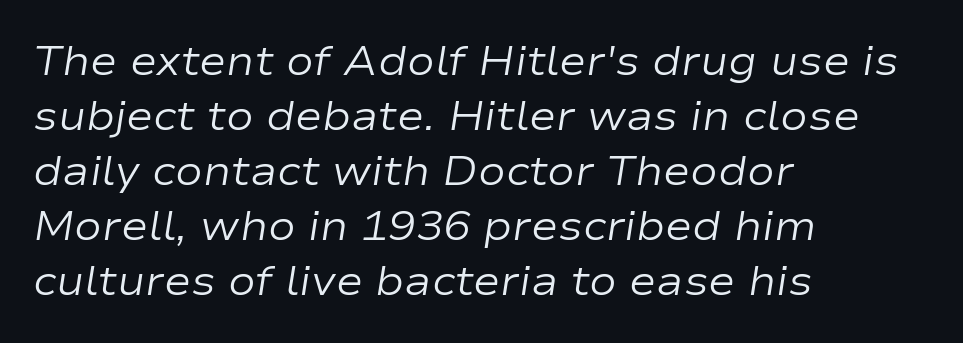
The image shows 41 px regular-weight, wide type, italic (leaning right); set left-aligned, normal line spacing (1.34x), normal letter spacing, not underlined; low stroke contrast and a medium x-height.
